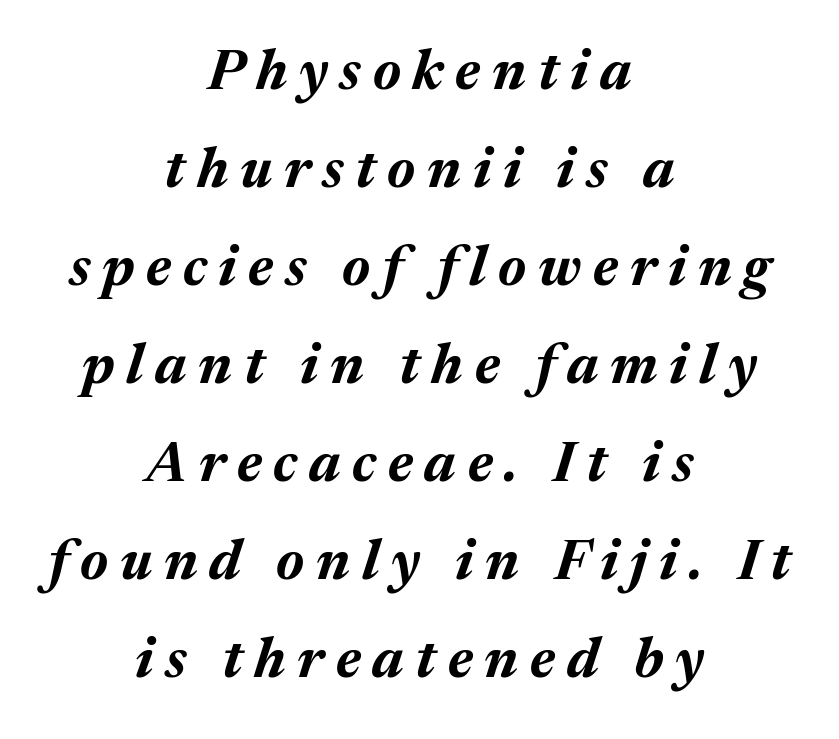
Q: Is the text bold? A: Yes.
Q: Is the text italic (slanted)? A: Yes, it leans right by about 17 degrees.
Q: Is the text underlined? A: No.
Q: How is the paragraph aligned? A: Centered.
Q: Is the spacing between letters normal or unusually wide? A: Unusually wide.
Q: Width (condensed, normal, or wide)? A: Normal.
Q: Stroke contrast? A: Medium.
Q: x-height? A: Medium.
Q: Monospaced? A: No.
